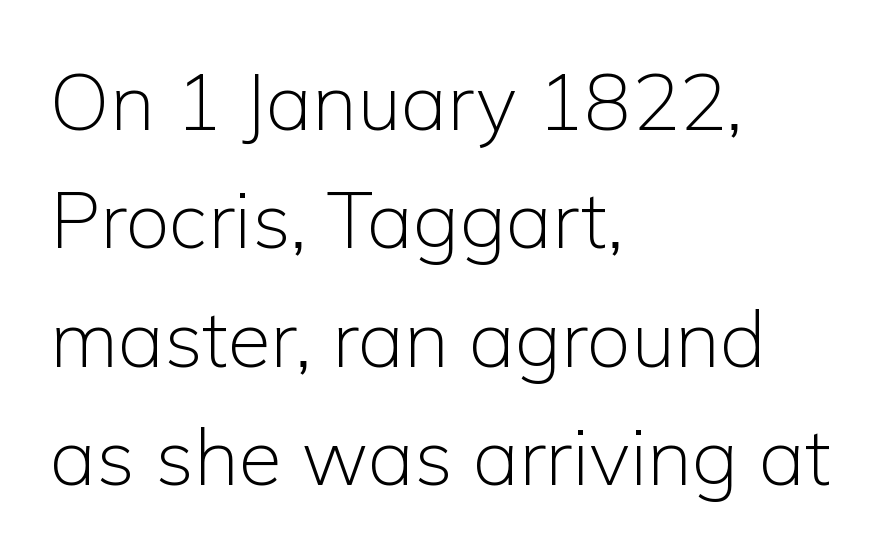
{"serif": "no", "italic": "no", "bold": "no", "weight": "light", "width": "normal", "stroke_contrast": "low", "x_height": "medium", "monospaced": "no", "underline": "no", "align": "left", "line_spacing": "normal", "line_spacing_ratio": 1.5, "letter_spacing": "normal", "letter_spacing_em": 0.0, "glyph_px": 79}
